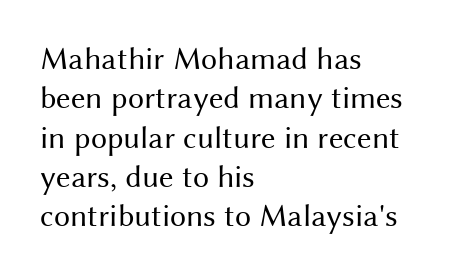
Compared with a centered layout, this one pins lines to the left instead. The passage shown is not underscored anywhere. In terms of posture, this sample is upright. I'd call this a sans setting — the letters go barefoot. A light-to-regular cut is what we see here. Looks like regular typesetting: each glyph gets only the width it needs.
